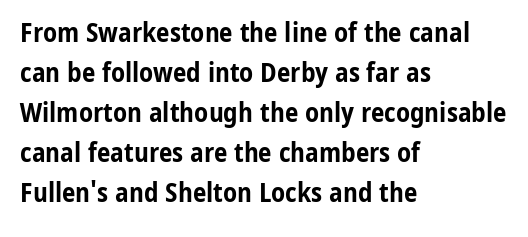
A student would call this left alignment; a typographer would say flush left, rag right. Lines of text with bare space underneath. Does the weight exceed regular? Yes, all the way to bold. Posture: vertical. The rows are spaced the way most documents space them. In terms of letterspacing, this is plain default setting.
